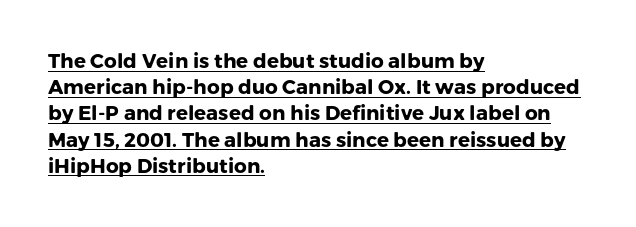
Q: Is the text bold? A: Yes.
Q: Is the text italic (slanted)? A: No, it is upright.
Q: Is the text underlined? A: Yes.
Q: How is the paragraph aligned? A: Left-aligned.
Q: Is the spacing between letters normal or unusually wide? A: Normal.
Q: Is the spacing between lines tight, normal or loose? A: Normal.
